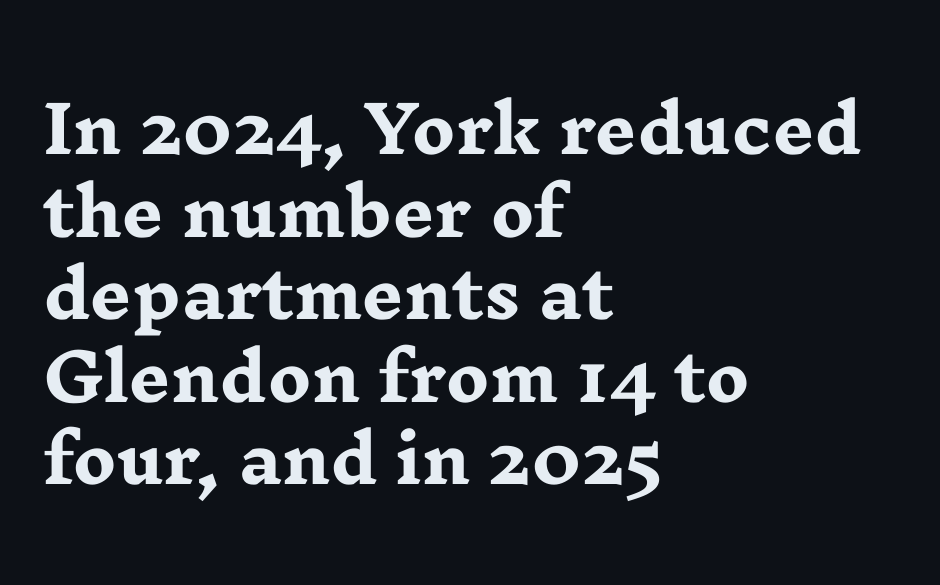
The image shows 65 px heavy, wide serif type, upright; set left-aligned, normal line spacing (1.27x), normal letter spacing, not underlined; low stroke contrast and a medium x-height.
